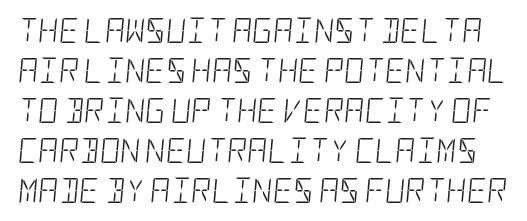
The image shows 25 px text type, italic (leaning right); set normal line spacing (1.6x), normal letter spacing, not underlined.
